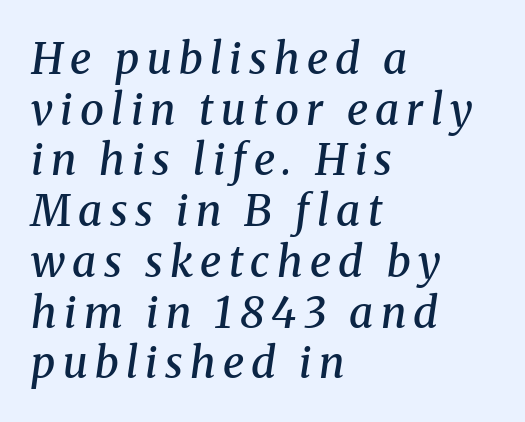
The image shows 43 px semibold serif type, italic (leaning right); set left-aligned, line spacing 1.18x, not underlined; medium stroke contrast and a medium x-height.
